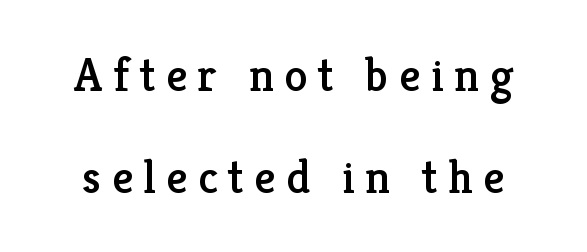
Q: Is the text italic (slanted)? A: No, it is upright.
Q: Is the typeface a serif or a sans-serif typeface? A: Serif.
Q: Is the text underlined? A: No.
Q: Is the spacing between letters normal or unusually wide? A: Unusually wide.
Q: Is the spacing between lines tight, normal or loose? A: Loose.
Q: Width (condensed, normal, or wide)? A: Normal.
Q: Stroke contrast? A: Low.
Q: x-height? A: Medium.
Q: Monospaced? A: No.
